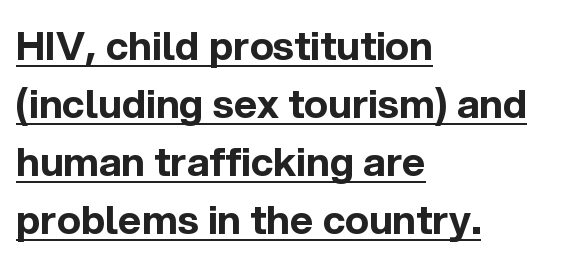
Q: Is the text bold? A: Yes.
Q: Is the text italic (slanted)? A: No, it is upright.
Q: Is the typeface a serif or a sans-serif typeface? A: Sans-serif.
Q: Is the text underlined? A: Yes.
Q: How is the paragraph aligned? A: Left-aligned.
Q: Is the spacing between letters normal or unusually wide? A: Normal.
Q: Is the spacing between lines tight, normal or loose? A: Normal.
Q: Width (condensed, normal, or wide)? A: Normal.
Q: x-height? A: Medium.
Q: Monospaced? A: No.
